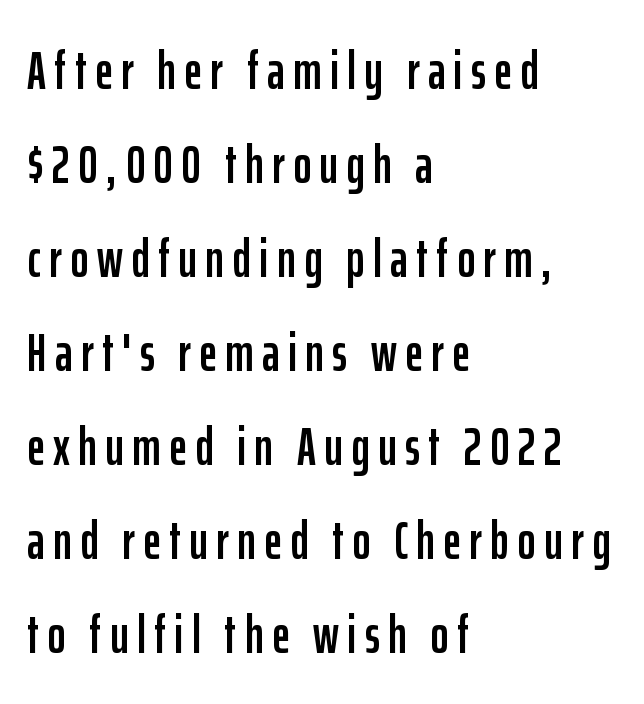
The image shows 54 px condensed sans-serif type, upright; set left-aligned, line spacing 1.74x, not underlined; low stroke contrast and a medium x-height.
